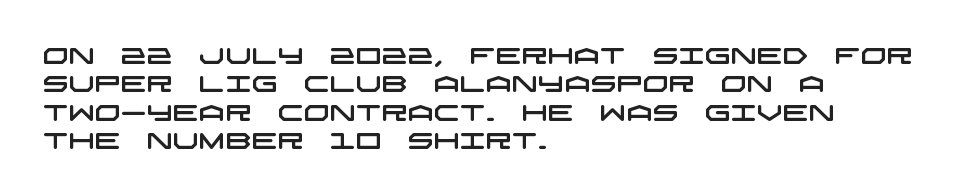
Just letters on the line, the space beneath them empty. Each line starts at the same left margin while the right side varies. These lines keep a tight, regular rhythm from letter to letter.
